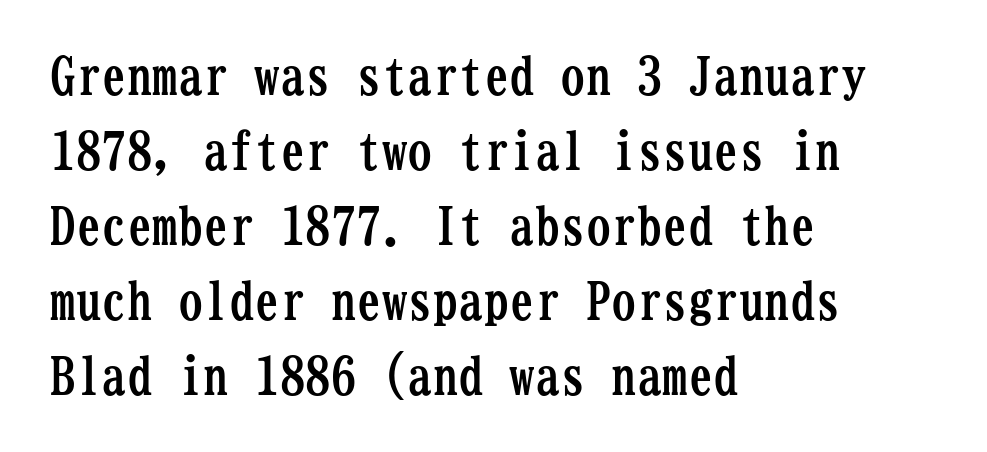
{"serif": "yes", "italic": "no", "bold": "yes", "weight": "semibold", "width": "condensed", "stroke_contrast": "low", "x_height": "medium", "monospaced": "yes", "underline": "no", "align": "left", "line_spacing": "normal", "line_spacing_ratio": 1.47, "letter_spacing": "normal", "letter_spacing_em": 0.0, "glyph_px": 51}
